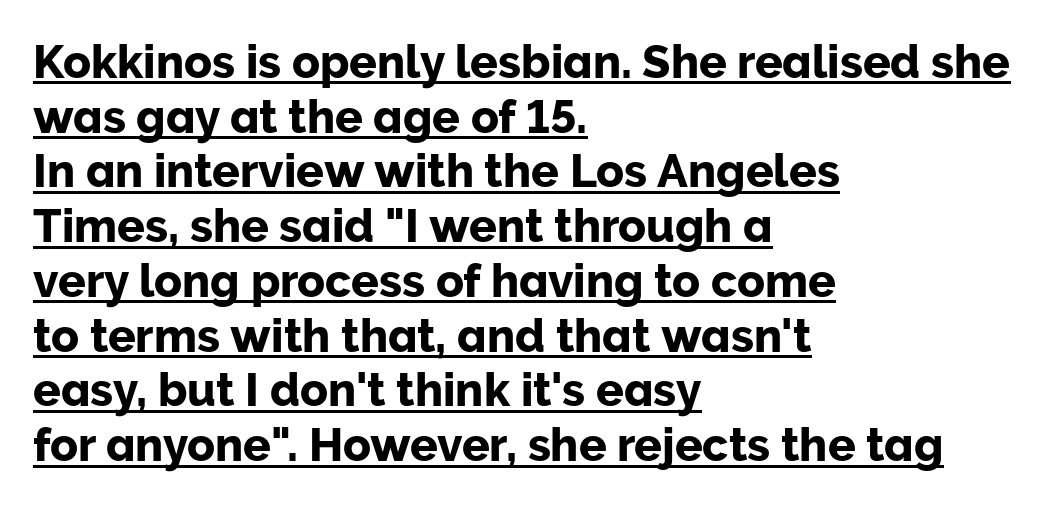
Q: Is the text italic (slanted)? A: No, it is upright.
Q: Is the typeface a serif or a sans-serif typeface? A: Sans-serif.
Q: Is the text underlined? A: Yes.
Q: How is the paragraph aligned? A: Left-aligned.
Q: Is the spacing between letters normal or unusually wide? A: Normal.
Q: Width (condensed, normal, or wide)? A: Normal.
Q: Stroke contrast? A: Low.
Q: x-height? A: Medium.
Q: Monospaced? A: No.
